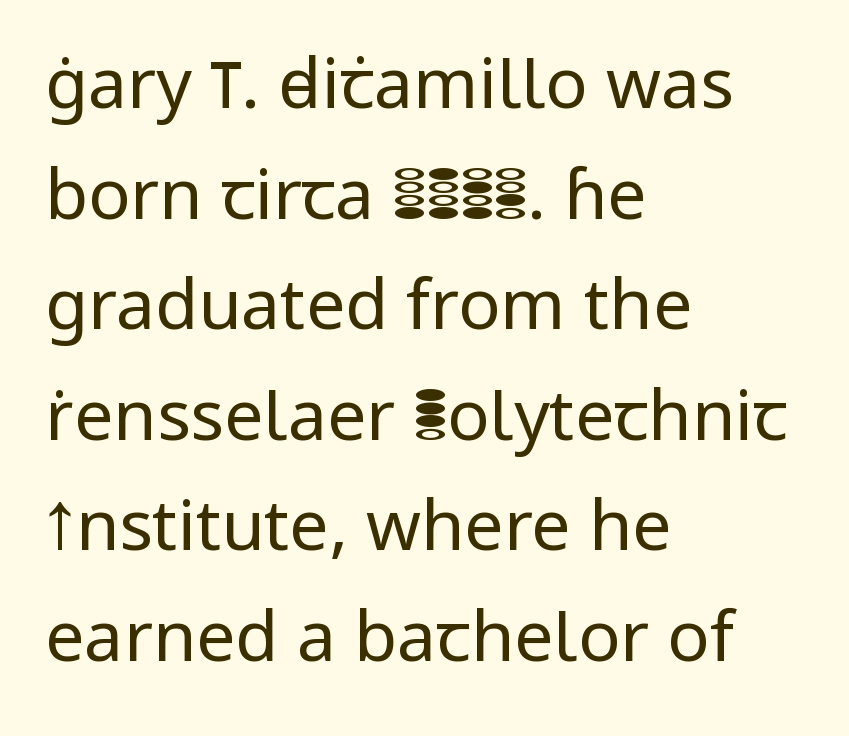
The axis of the letterforms is exactly vertical. Bold? No — there's no thickening of the strokes. The rendering anchors every line to the left-hand side. Character widths vary here, with narrow letters taking less room than wide ones.
